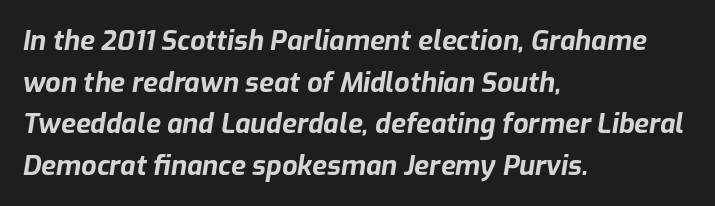
Teacher's note: observe the even left margin — that is flush-left alignment. Each new line begins a customary step beneath the previous one. The specimen omits any rule beneath the text block's lines. How heavy is the stroke? Heavy — this is a bold.
